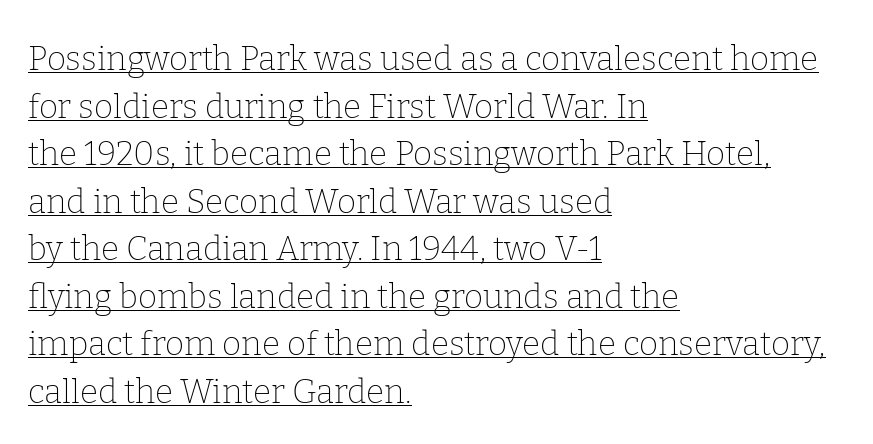
Q: Is the text bold? A: No.
Q: Is the text italic (slanted)? A: No, it is upright.
Q: Is the typeface a serif or a sans-serif typeface? A: Serif.
Q: Is the text underlined? A: Yes.
Q: How is the paragraph aligned? A: Left-aligned.
Q: Is the spacing between letters normal or unusually wide? A: Normal.
Q: Is the spacing between lines tight, normal or loose? A: Normal.
Q: Width (condensed, normal, or wide)? A: Normal.
Q: Stroke contrast? A: Low.
Q: x-height? A: Medium.
Q: Monospaced? A: No.
